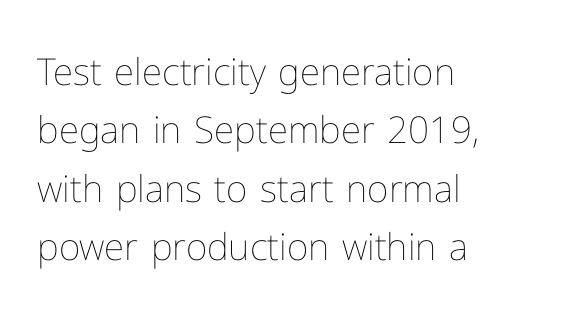
All the whitespace from short lines collects on the right. Observe the ordinary spacing: letters are neighbours, not strangers. Bare-footed words on every line. This block has exactly the height ordinary leading produces. Heft: none added — not bold.
